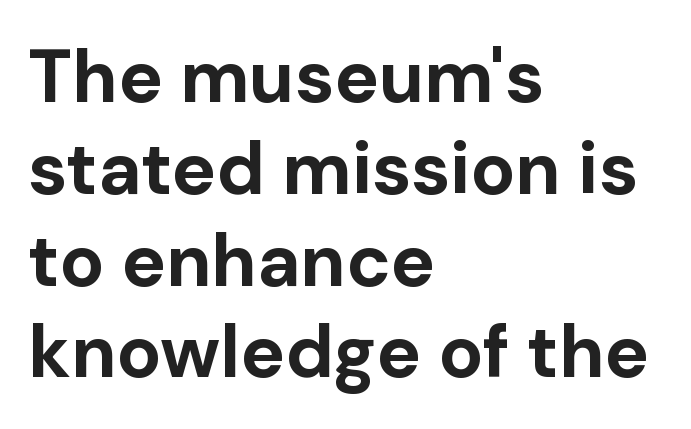
The image shows 74 px bold sans-serif type, upright; set left-aligned, line spacing 1.24x, normal letter spacing, not underlined; low stroke contrast and a medium x-height.
